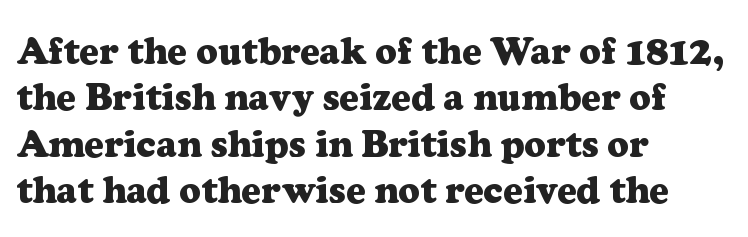
{"serif": "yes", "italic": "no", "bold": "yes", "weight": "heavy", "width": "normal", "stroke_contrast": "low", "x_height": "medium", "monospaced": "no", "underline": "no", "align": "left", "line_spacing_ratio": 1.22, "letter_spacing": "normal", "letter_spacing_em": 0.0, "glyph_px": 38}
